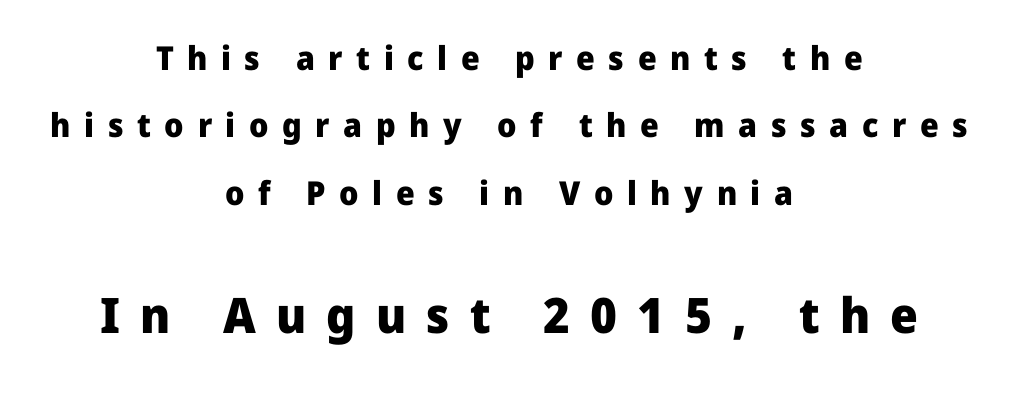
The image shows 49 px heavy sans-serif type, upright; set centered, loose line spacing (2.04x), unusually wide letter spacing (+0.41 em), not underlined; the second (bottom) block is 1.48x larger; low stroke contrast and a medium x-height.
